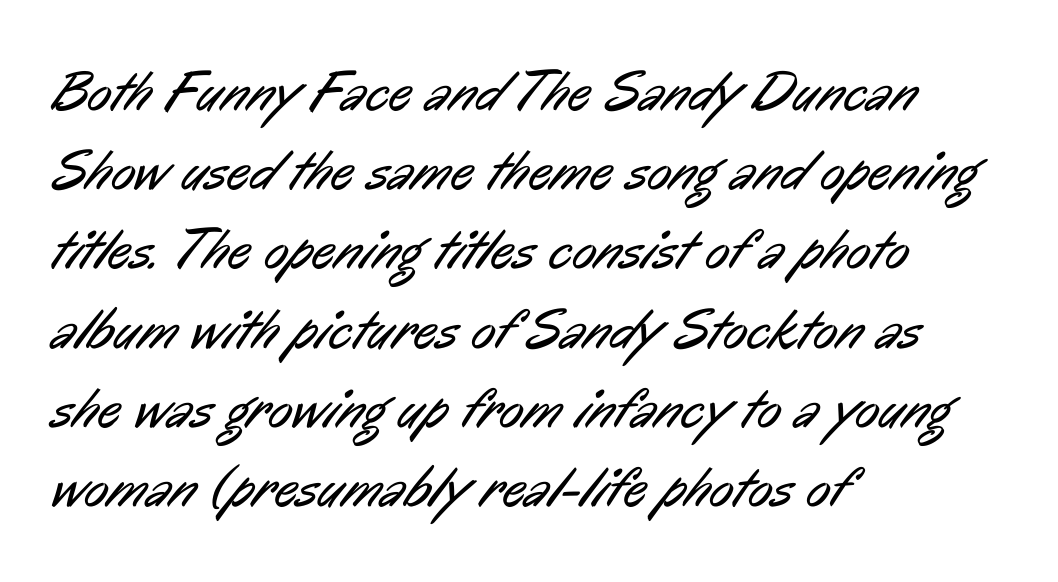
The image shows 57 px regular-weight, condensed sans-serif type; set left-aligned, normal line spacing (1.39x), normal letter spacing, not underlined; low stroke contrast and a medium x-height.
